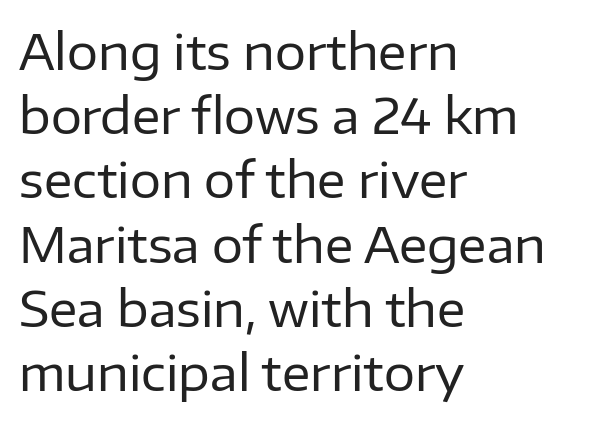
Q: Is the text bold? A: No.
Q: Is the text italic (slanted)? A: No, it is upright.
Q: Is the typeface a serif or a sans-serif typeface? A: Sans-serif.
Q: Is the text underlined? A: No.
Q: How is the paragraph aligned? A: Left-aligned.
Q: Is the spacing between letters normal or unusually wide? A: Normal.
Q: Is the spacing between lines tight, normal or loose? A: Normal.
Q: Width (condensed, normal, or wide)? A: Normal.
Q: Stroke contrast? A: Low.
Q: x-height? A: Medium.
Q: Monospaced? A: No.
